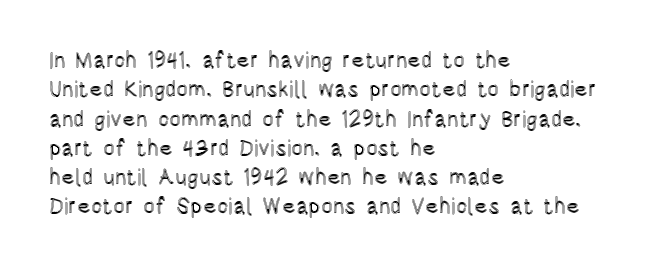
Glyph-to-glyph distance matches everyday printed text. If you drew a ruler down the left edge, every line would touch it. The letters stand upright; this is a roman face. No word sits above an underline. The line-height multiplier appears to be the usual default.
